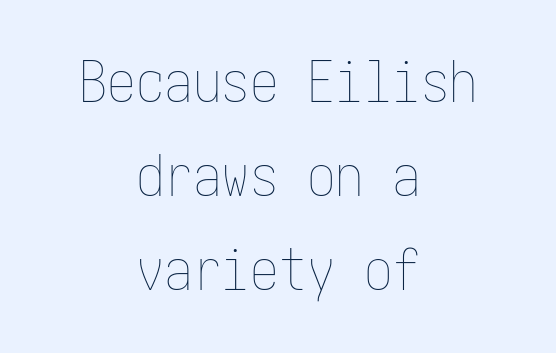
Posture: vertical. The setting favours the middle, as headings and verse often do. Underline: absent. The cut favours lightness, reaching ordinary text weight at its darkest.
